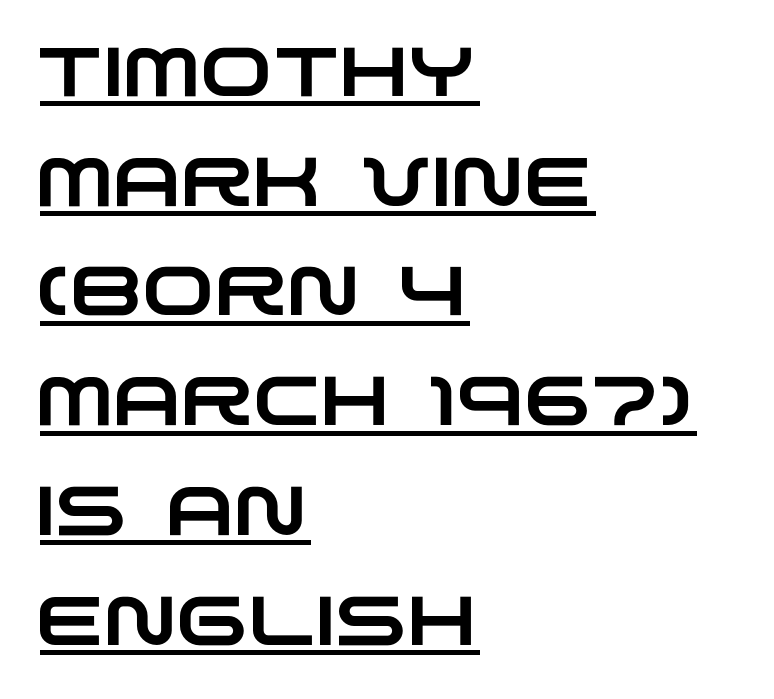
The typesetter has applied underlining to the passage shown. The rows are spaced the way most documents space them. A typesetter would call this zero additional tracking. Which margin do the lines hug? The left one — the right edge is uneven. A sans-serif font was chosen for this passage.
